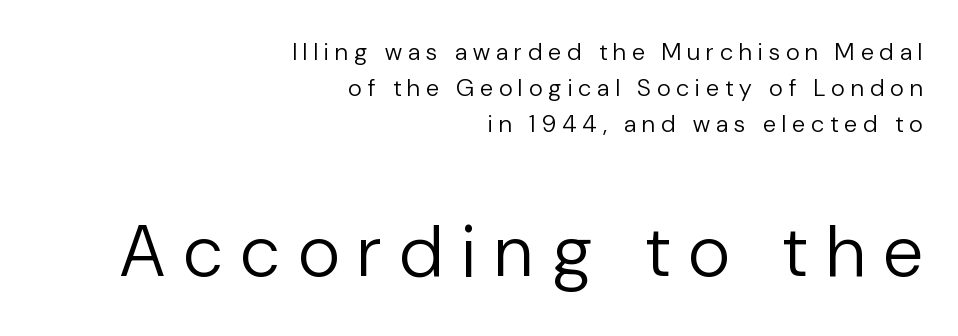
Weight: regular or lighter. Scale increases going downward across the two blocks. Looks like regular typesetting: each glyph gets only the width it needs. The rag falls on the left side of this text block. Do the letters lean? They stand straight.
